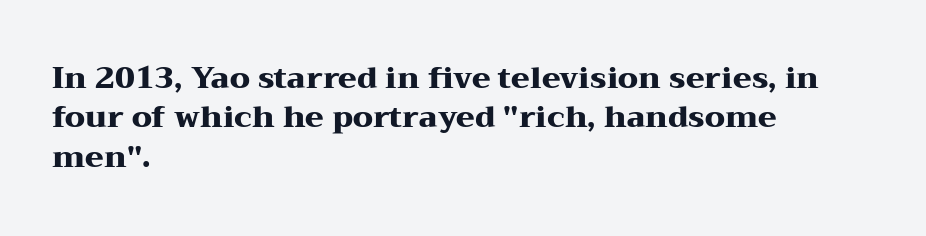
Regarding leading, the lines here are spaced in the standard way. Every stem runs plumb, perpendicular to the baseline. Proportional: the letters do not fall into vertical columns. What stands out about the letter spacing? Nothing — it is the standard amount. Letterform terminals end in serifs throughout the passage. Unmarked baselines from the first word to the last.
